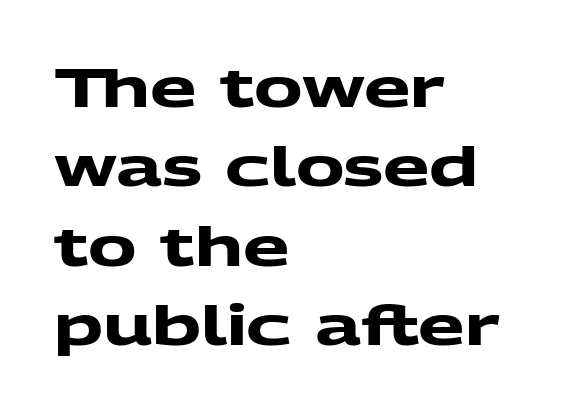
Q: Is the text bold? A: Yes.
Q: Is the typeface a serif or a sans-serif typeface? A: Sans-serif.
Q: Is the text underlined? A: No.
Q: How is the paragraph aligned? A: Left-aligned.
Q: Is the spacing between letters normal or unusually wide? A: Normal.
Q: Is the spacing between lines tight, normal or loose? A: Normal.
Q: Width (condensed, normal, or wide)? A: Wide.
Q: Stroke contrast? A: Medium.
Q: x-height? A: Medium.
Q: Monospaced? A: No.
